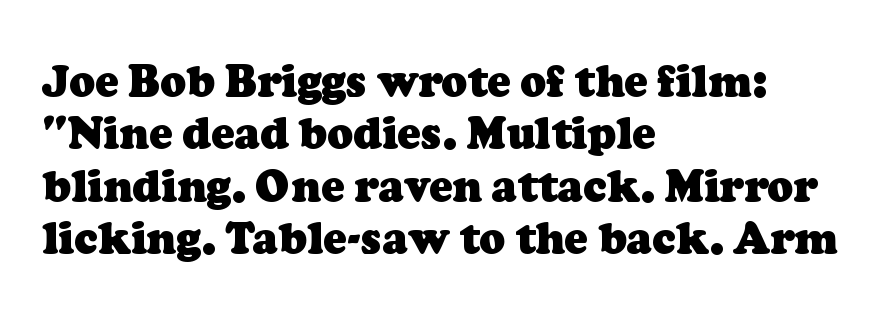
{"serif": "yes", "bold": "yes", "weight": "heavy", "width": "normal", "stroke_contrast": "low", "x_height": "medium", "monospaced": "no", "underline": "no", "align": "left", "line_spacing_ratio": 1.22, "letter_spacing": "normal", "letter_spacing_em": 0.0, "glyph_px": 43}
